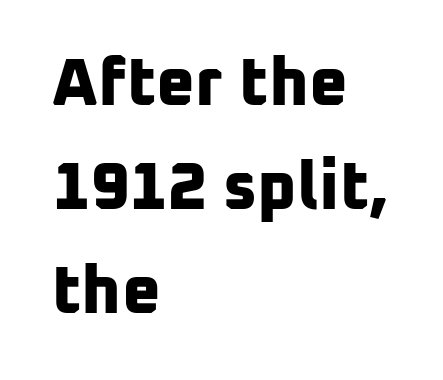
This sample is left-justified, so line endings fall wherever the words run out. Default kerning and tracking; the words read as compact shapes. The zone under the glyphs is completely vacant. Letterform terminals end flat and unadorned throughout the passage.
